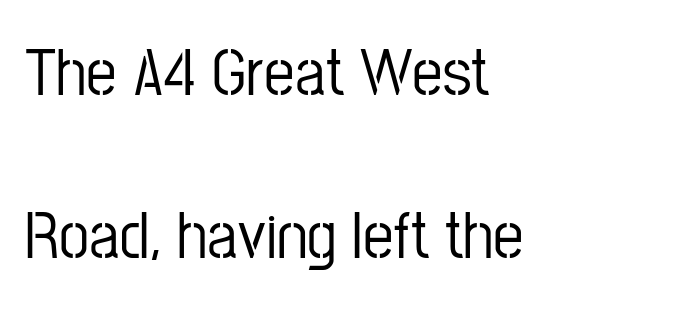
Q: Is the text italic (slanted)? A: No, it is upright.
Q: Is the typeface a serif or a sans-serif typeface? A: Sans-serif.
Q: Is the text underlined? A: No.
Q: How is the paragraph aligned? A: Left-aligned.
Q: Is the spacing between letters normal or unusually wide? A: Normal.
Q: Is the spacing between lines tight, normal or loose? A: Loose.
Q: Width (condensed, normal, or wide)? A: Condensed.
Q: Stroke contrast? A: Low.
Q: x-height? A: Medium.
Q: Monospaced? A: No.
